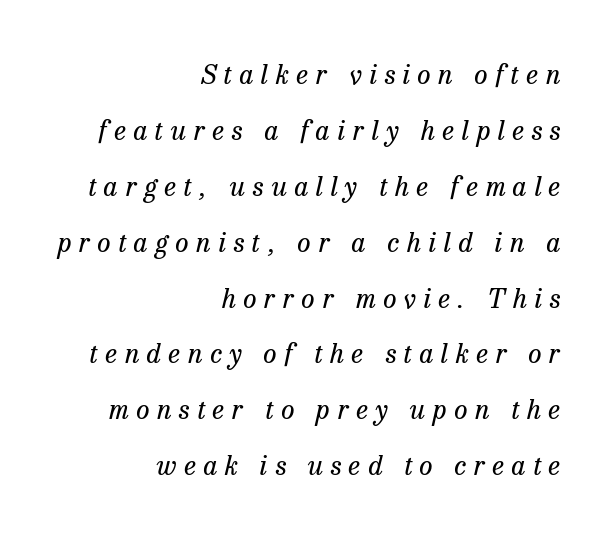
No extra ink here — the face is not bold. This sample uses expanded letter spacing, leaving extra air between glyphs. Each new line begins a long way beneath the previous one. In CSS terms this would be text-align: right. The space beneath each line is pristine and unruled. In terms of posture, this sample is oblique.
